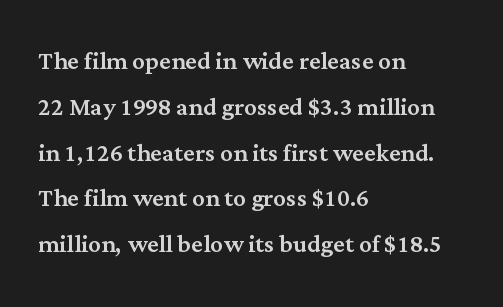
Q: Is the text italic (slanted)? A: No, it is upright.
Q: Is the typeface a serif or a sans-serif typeface? A: Serif.
Q: Is the text underlined? A: No.
Q: How is the paragraph aligned? A: Left-aligned.
Q: Is the spacing between letters normal or unusually wide? A: Normal.
Q: Is the spacing between lines tight, normal or loose? A: Normal.
Q: Width (condensed, normal, or wide)? A: Normal.
Q: Stroke contrast? A: Medium.
Q: x-height? A: Medium.
Q: Monospaced? A: No.
